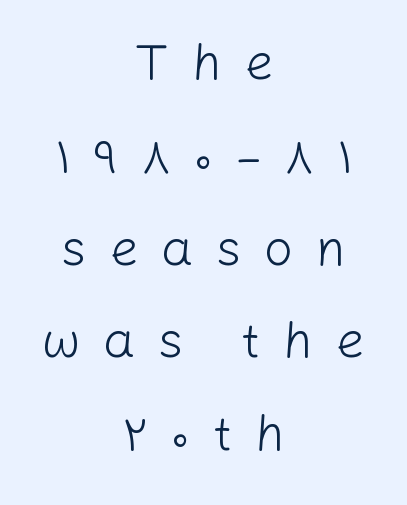
Horizontal alignment here is central, giving a formal, balanced look. The passage shown is not underscored anywhere. The cut favours lightness, reaching ordinary text weight at its darkest. Character widths vary here, with narrow letters taking less room than wide ones. There is plenty of visible air inserted between adjacent glyphs.
